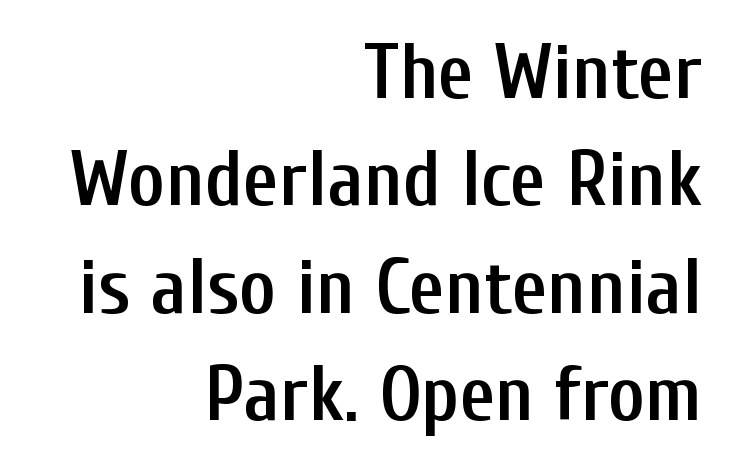
The image shows 79 px semibold, condensed sans-serif type, upright; set right-aligned, normal line spacing (1.36x), normal letter spacing, not underlined; low stroke contrast and a medium x-height.
